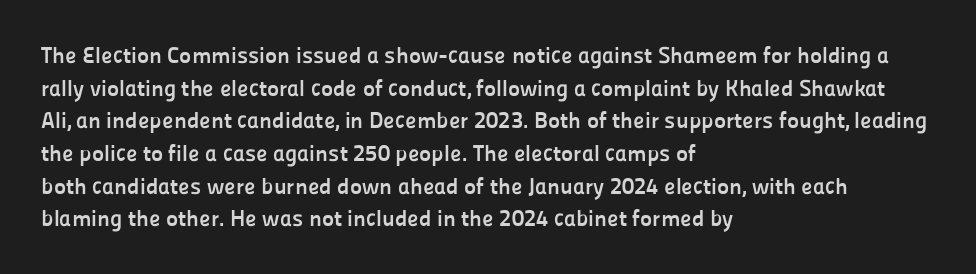
Here the glyphs are tracked normally, forming tight word shapes. One-word summary of the alignment: left. In terms of posture, this sample is upright. Notice how thick the strokes are: this is what a full bold looks like. The lines sit at an ordinary, default distance from one another.
